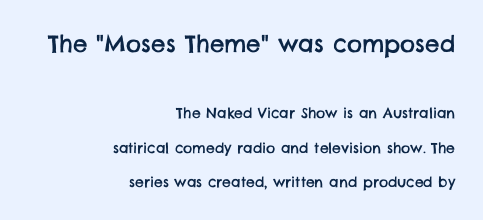
Q: Is the text underlined? A: No.
Q: How is the paragraph aligned? A: Right-aligned.
Q: Is the spacing between letters normal or unusually wide? A: Normal.
Q: Is the spacing between lines tight, normal or loose? A: Loose.
Q: Which block of text is set in a larger size, the first (top) or the second (bottom)? A: The first (top) one.
